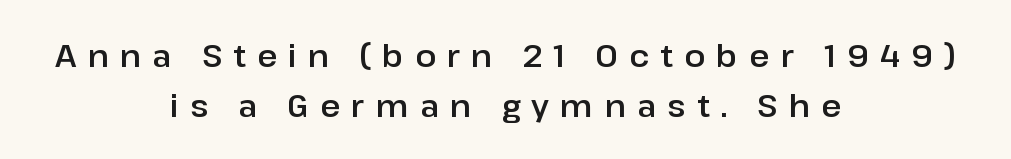
Proportional: the letters do not fall into vertical columns. Rendered with straight, roman letterforms. The letters carry no serifs — their stems end cleanly without finishing strokes. The face used here is rendered with a markedly widened letterfit. Reading down the column, the eye jumps a familiar distance to each next line. In CSS terms this would be text-align: center.
